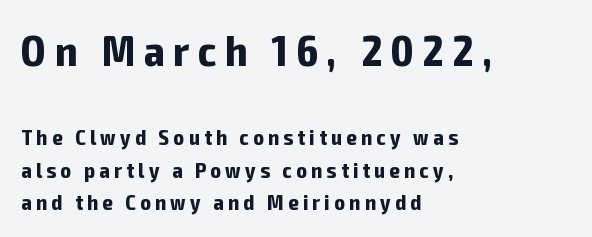
The image shows 44 px bold, condensed sans-serif type, upright; set left-aligned, normal line spacing (1.49x), unusually wide letter spacing (+0.2 em), not underlined; the first (top) block is 2.0x larger; low stroke contrast and a medium x-height.
